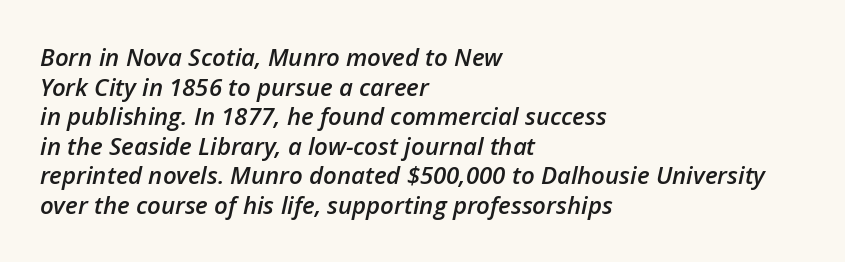
The text block is weighted toward the left margin, trailing off unevenly rightward. The specimen omits any rule beneath the text block's lines. Notice the strokes are somewhat thickened but not fully heavy: this is a semibold. The line texture is even and compact thanks to regular tracking.
